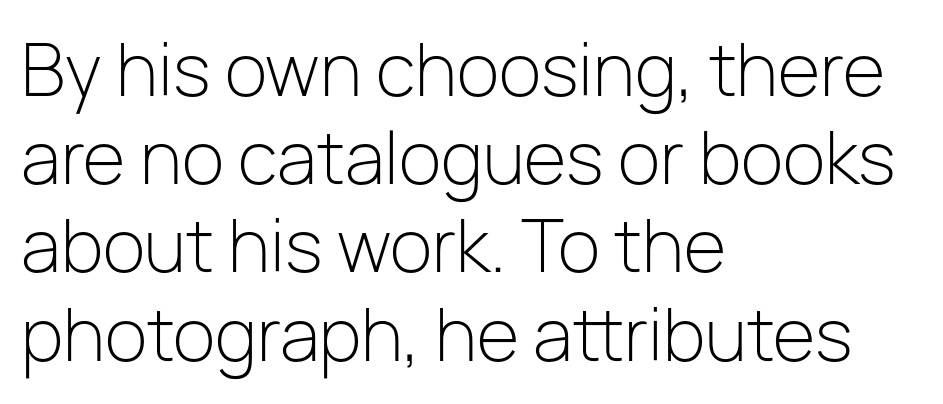
The image shows 70 px light sans-serif type, upright; set left-aligned, normal line spacing (1.26x), normal letter spacing, not underlined; low stroke contrast and a medium x-height.
